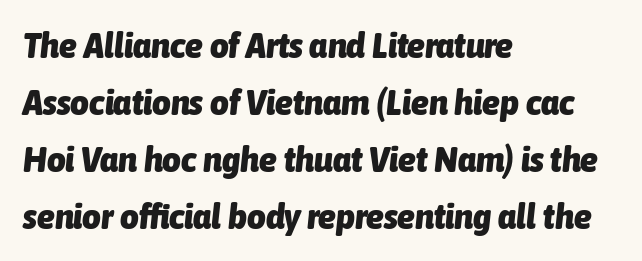
The image shows 36 px heavy, condensed type, italic (leaning right); set left-aligned, normal line spacing (1.58x), normal letter spacing, not underlined; low stroke contrast and a medium x-height.
